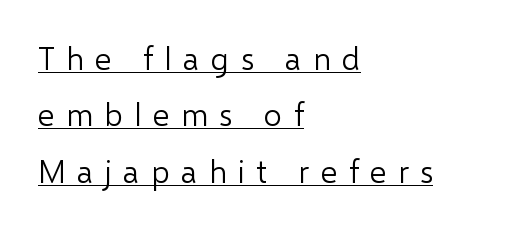
Q: Is the text bold? A: No.
Q: Is the text italic (slanted)? A: No, it is upright.
Q: Is the typeface a serif or a sans-serif typeface? A: Sans-serif.
Q: Is the text underlined? A: Yes.
Q: How is the paragraph aligned? A: Left-aligned.
Q: Is the spacing between letters normal or unusually wide? A: Unusually wide.
Q: Width (condensed, normal, or wide)? A: Normal.
Q: Stroke contrast? A: Low.
Q: x-height? A: Medium.
Q: Monospaced? A: No.
